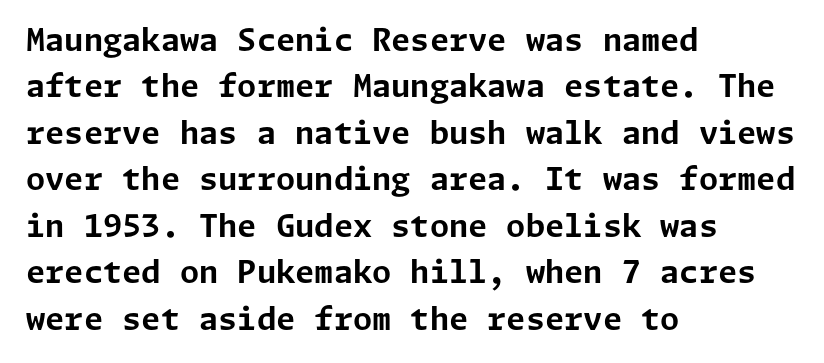
Q: Is the text bold? A: Yes.
Q: Is the text italic (slanted)? A: No, it is upright.
Q: Is the typeface a serif or a sans-serif typeface? A: Sans-serif.
Q: Is the text underlined? A: No.
Q: How is the paragraph aligned? A: Left-aligned.
Q: Is the spacing between letters normal or unusually wide? A: Normal.
Q: Is the spacing between lines tight, normal or loose? A: Normal.
Q: Width (condensed, normal, or wide)? A: Normal.
Q: Stroke contrast? A: Low.
Q: x-height? A: Medium.
